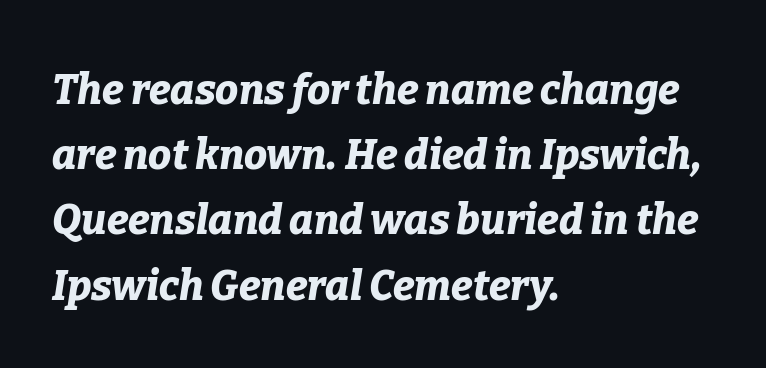
The letters advance in unequal steps, a hallmark of proportional type. Every character sits at an angle, as italics do. Weight: bold. A typesetter would call this leading conventional body-copy spacing.
